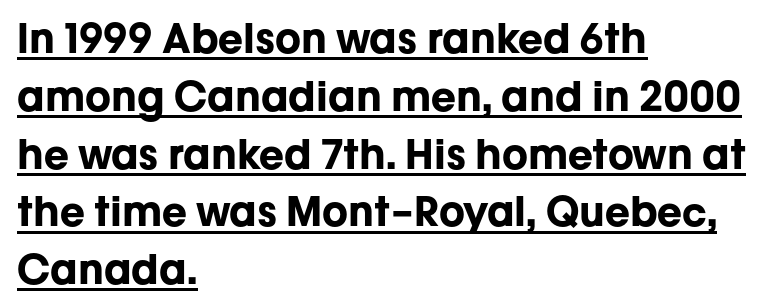
Q: Is the text bold? A: Yes.
Q: Is the text italic (slanted)? A: No, it is upright.
Q: Is the typeface a serif or a sans-serif typeface? A: Sans-serif.
Q: Is the text underlined? A: Yes.
Q: How is the paragraph aligned? A: Left-aligned.
Q: Is the spacing between letters normal or unusually wide? A: Normal.
Q: Is the spacing between lines tight, normal or loose? A: Normal.
Q: Width (condensed, normal, or wide)? A: Normal.
Q: Stroke contrast? A: Low.
Q: x-height? A: Medium.
Q: Monospaced? A: No.
